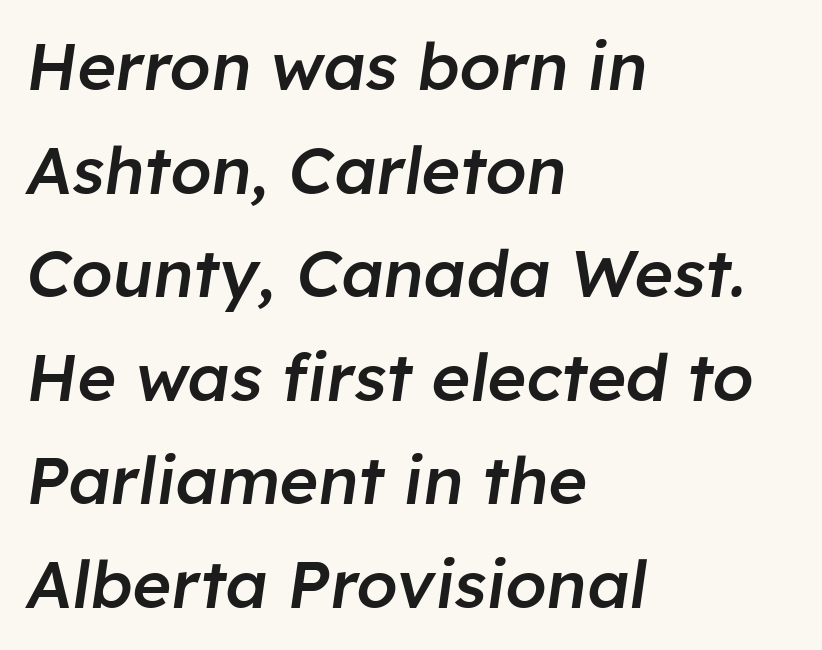
Q: Is the text bold? A: Semi-bold.
Q: Is the text italic (slanted)? A: Yes, it leans right by about 8 degrees.
Q: Is the text underlined? A: No.
Q: How is the paragraph aligned? A: Left-aligned.
Q: Is the spacing between letters normal or unusually wide? A: Normal.
Q: Is the spacing between lines tight, normal or loose? A: Normal.
Q: Width (condensed, normal, or wide)? A: Normal.
Q: Stroke contrast? A: Low.
Q: x-height? A: Medium.
Q: Monospaced? A: No.
